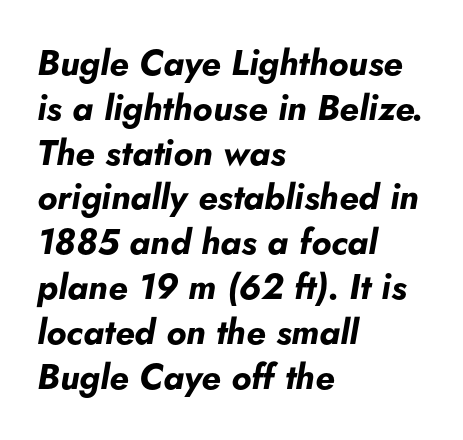
The image shows 35 px bold type, italic (leaning right); set left-aligned, normal line spacing (1.28x), normal letter spacing, not underlined; low stroke contrast and a small x-height.
